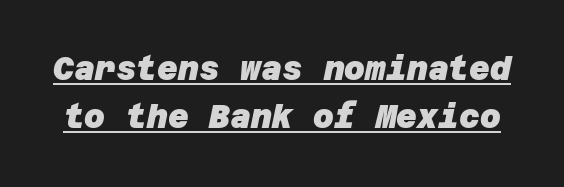
{"serif": "no", "bold": "yes", "weight": "heavy", "width": "normal", "stroke_contrast": "low", "x_height": "large", "underline": "yes", "line_spacing": "normal", "line_spacing_ratio": 1.51, "letter_spacing": "normal", "letter_spacing_em": 0.0, "glyph_px": 32}
